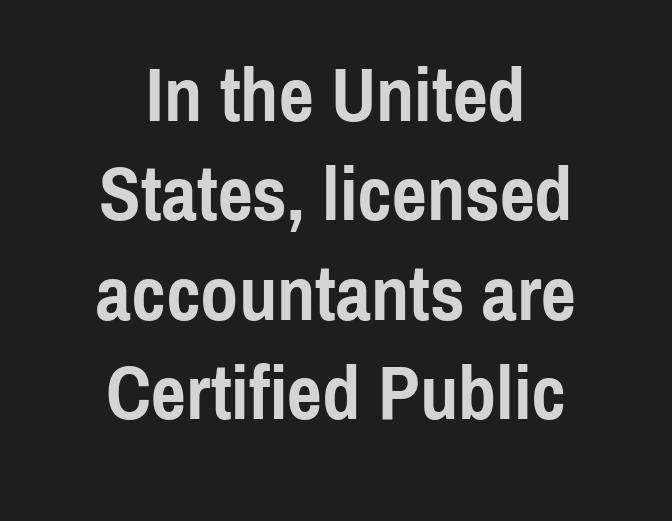
Q: Is the text bold? A: Yes.
Q: Is the text italic (slanted)? A: No, it is upright.
Q: Is the typeface a serif or a sans-serif typeface? A: Sans-serif.
Q: Is the text underlined? A: No.
Q: How is the paragraph aligned? A: Centered.
Q: Is the spacing between letters normal or unusually wide? A: Normal.
Q: Is the spacing between lines tight, normal or loose? A: Normal.
Q: Width (condensed, normal, or wide)? A: Condensed.
Q: x-height? A: Medium.
Q: Monospaced? A: No.
